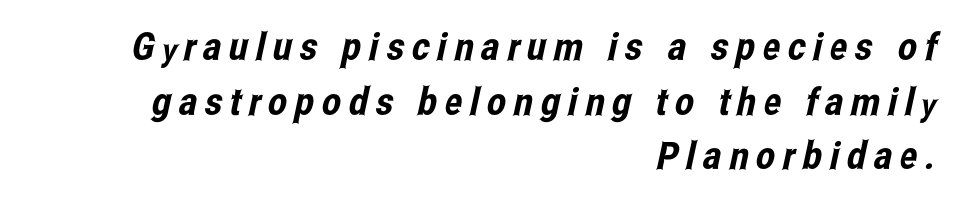
The image shows 38 px condensed sans-serif type; set right-aligned, normal line spacing (1.44x), unusually wide letter spacing (+0.2 em), not underlined; low stroke contrast and a medium x-height.
